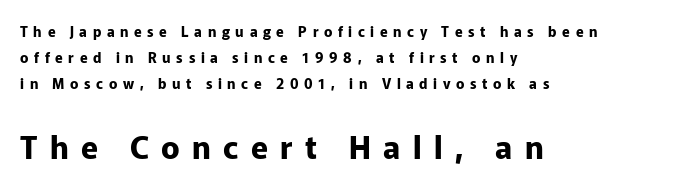
{"serif": "no", "italic": "no", "bold": "yes", "weight": "bold", "width": "normal", "stroke_contrast": "low", "x_height": "medium", "monospaced": "no", "underline": "no", "align": "left", "line_spacing_ratio": 1.86, "letter_spacing": "wide", "letter_spacing_em": 0.4, "larger_block": "second", "size_ratio": 2.21, "glyph_px": 31}
